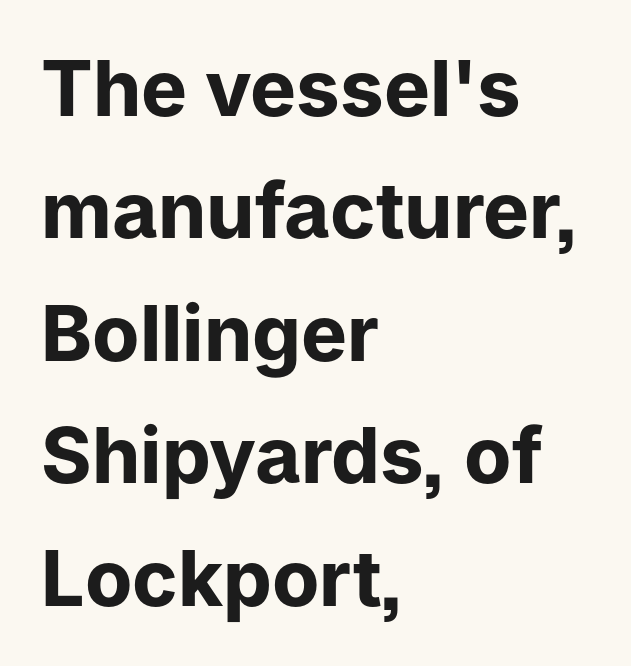
The image shows 77 px bold sans-serif type, upright; set left-aligned, normal line spacing (1.59x), normal letter spacing, not underlined; low stroke contrast and a medium x-height.
